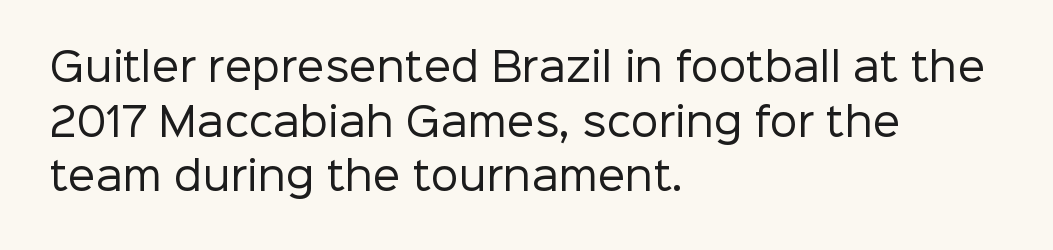
Q: Is the text bold? A: No.
Q: Is the text italic (slanted)? A: No, it is upright.
Q: Is the typeface a serif or a sans-serif typeface? A: Sans-serif.
Q: Is the text underlined? A: No.
Q: How is the paragraph aligned? A: Left-aligned.
Q: Is the spacing between letters normal or unusually wide? A: Normal.
Q: Is the spacing between lines tight, normal or loose? A: Normal.
Q: Width (condensed, normal, or wide)? A: Normal.
Q: Stroke contrast? A: Low.
Q: x-height? A: Medium.
Q: Monospaced? A: No.
